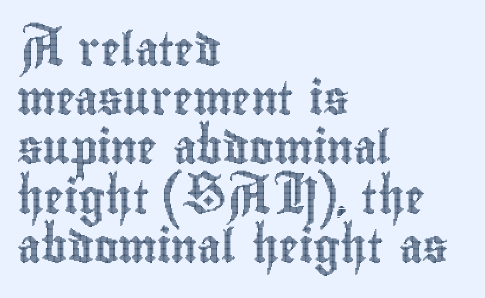
{"italic": "no", "width": "condensed", "x_height": "small", "monospaced": "no", "underline": "no", "align": "left", "line_spacing": "normal", "line_spacing_ratio": 1.49, "letter_spacing": "normal", "letter_spacing_em": 0.0, "glyph_px": 33}
